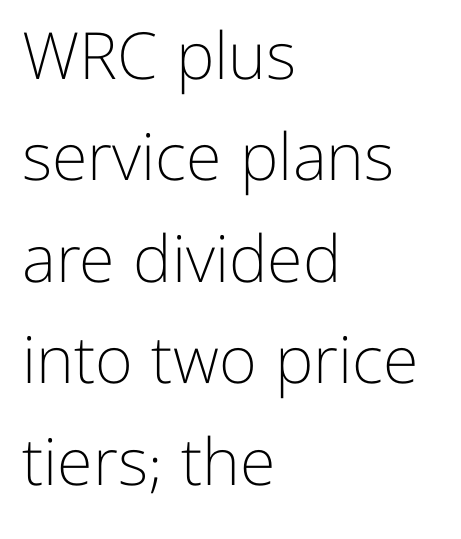
Q: Is the text bold? A: No.
Q: Is the text italic (slanted)? A: No, it is upright.
Q: Is the typeface a serif or a sans-serif typeface? A: Sans-serif.
Q: Is the text underlined? A: No.
Q: How is the paragraph aligned? A: Left-aligned.
Q: Is the spacing between letters normal or unusually wide? A: Normal.
Q: Is the spacing between lines tight, normal or loose? A: Normal.
Q: Width (condensed, normal, or wide)? A: Normal.
Q: Stroke contrast? A: Low.
Q: x-height? A: Medium.
Q: Monospaced? A: No.
